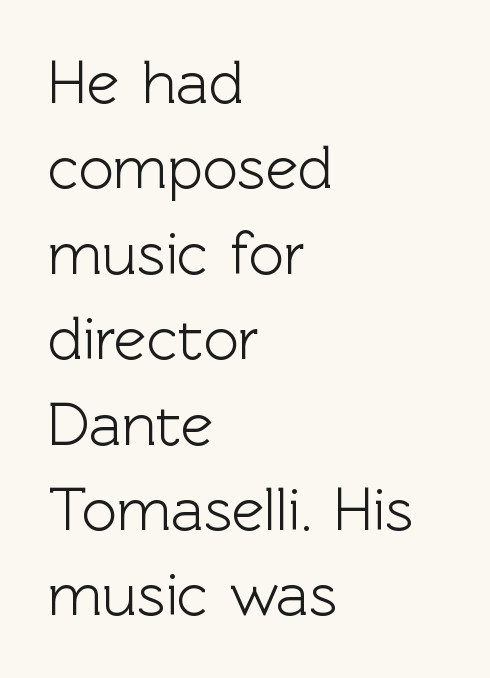
{"serif": "no", "italic": "no", "width": "normal", "x_height": "medium", "monospaced": "no", "underline": "no", "align": "left", "line_spacing": "normal", "line_spacing_ratio": 1.4, "letter_spacing": "normal", "letter_spacing_em": 0.0, "glyph_px": 61}
